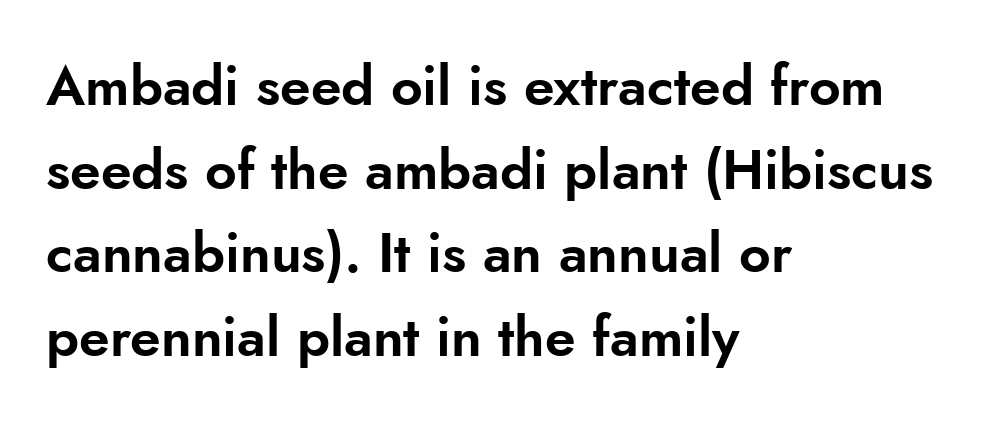
The image shows 55 px sans-serif type, upright; set left-aligned, normal line spacing (1.52x), normal letter spacing, not underlined; low stroke contrast and a small x-height.
